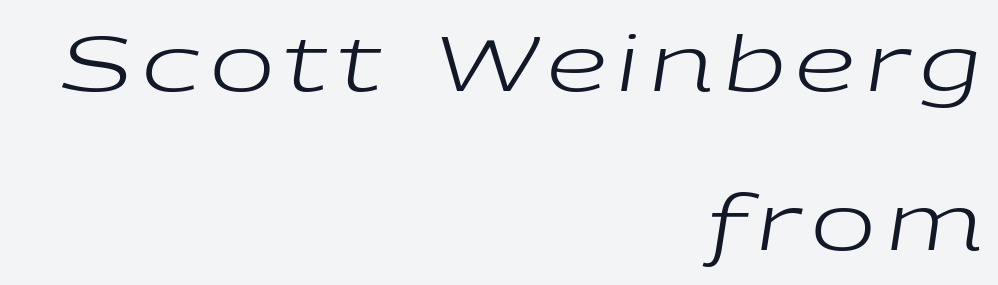
{"italic": "yes", "lean": "right", "slant_degrees": 9, "bold": "no", "weight": "regular", "width": "wide", "stroke_contrast": "low", "x_height": "medium", "monospaced": "no", "underline": "no", "align": "right", "line_spacing": "loose", "line_spacing_ratio": 2.07, "glyph_px": 77}
